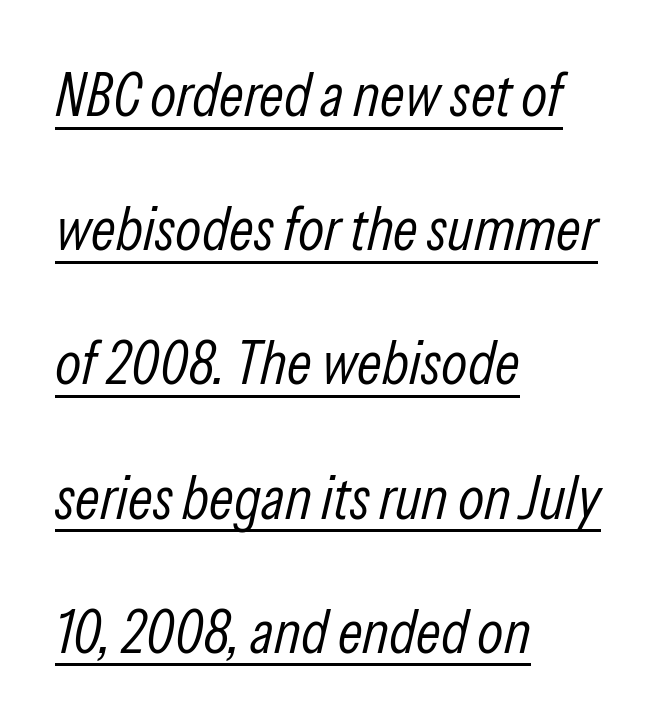
{"italic": "yes", "lean": "right", "slant_degrees": 13, "bold": "no", "weight": "light", "width": "condensed", "stroke_contrast": "low", "x_height": "medium", "monospaced": "no", "underline": "yes", "align": "left", "line_spacing": "loose", "line_spacing_ratio": 2.2, "letter_spacing": "normal", "letter_spacing_em": 0.0, "glyph_px": 61}
